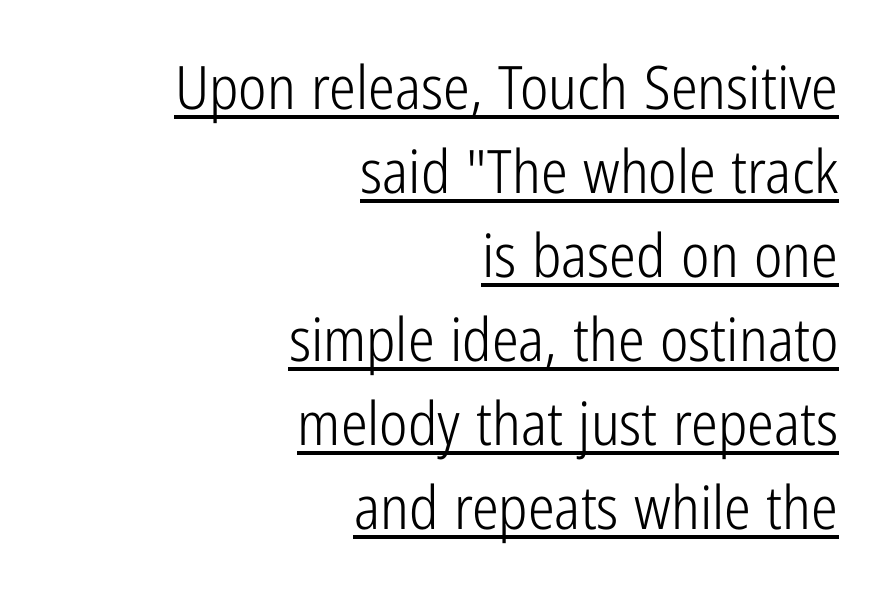
{"serif": "no", "italic": "no", "bold": "no", "weight": "light", "width": "condensed", "stroke_contrast": "low", "x_height": "medium", "monospaced": "no", "underline": "yes", "align": "right", "line_spacing": "normal", "line_spacing_ratio": 1.4, "letter_spacing": "normal", "letter_spacing_em": 0.0, "glyph_px": 60}
